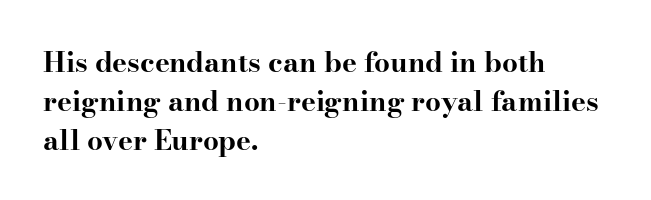
{"serif": "yes", "italic": "no", "bold": "yes", "weight": "bold", "width": "wide", "stroke_contrast": "high", "x_height": "small", "monospaced": "no", "underline": "no", "align": "left", "line_spacing": "normal", "line_spacing_ratio": 1.4, "letter_spacing": "normal", "letter_spacing_em": 0.0, "glyph_px": 28}
